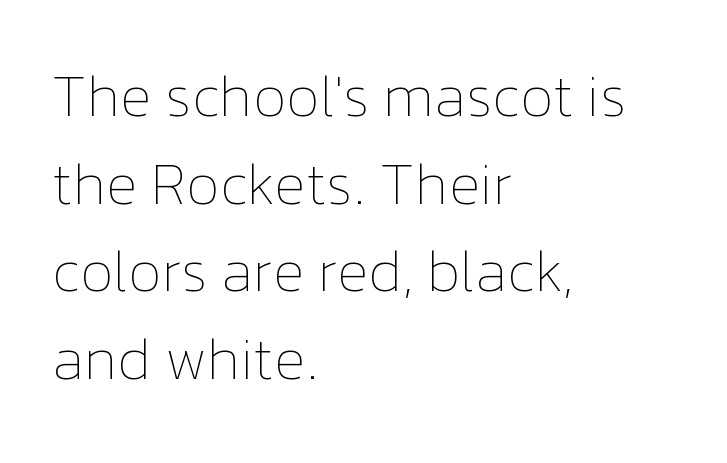
Proportional: the letters do not fall into vertical columns. Summary of vertical rhythm: regular, with standard interline spacing. The cut favours lightness, reaching ordinary text weight at its darkest. Visually the block forms a straight wall on the left and a jagged coastline on the right. Descenders are the only things crossing below the line. Italic: no, the glyphs are upright roman.
